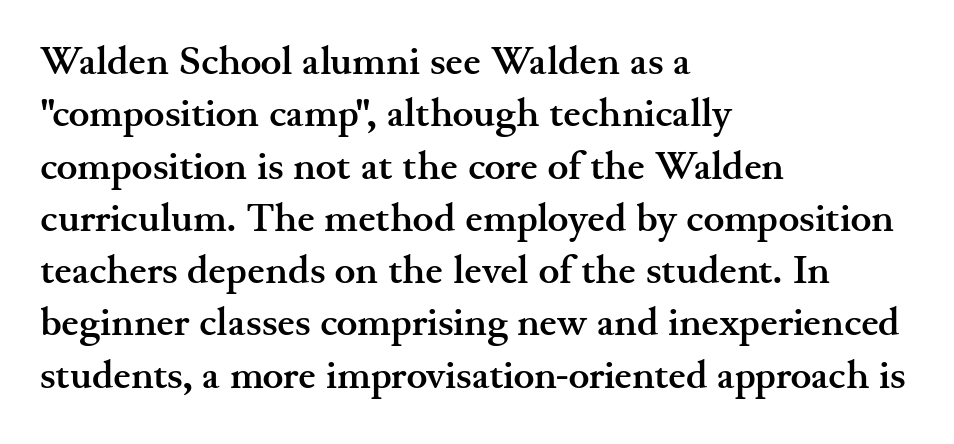
Honestly, the row spacing looks completely unremarkable. What weight is shown? A full bold with thick strokes. A clean baseline with only descenders dipping below it. Do the characters align in a grid? No, the font is proportional. Regarding serifs, this sample has them. Is there any slant? The stems are plumb.
